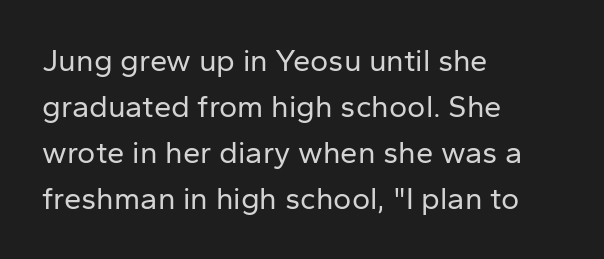
{"serif": "no", "italic": "no", "bold": "no", "weight": "regular", "width": "normal", "stroke_contrast": "low", "x_height": "medium", "monospaced": "no", "underline": "no", "align": "left", "line_spacing": "normal", "line_spacing_ratio": 1.48, "letter_spacing": "normal", "letter_spacing_em": 0.0, "glyph_px": 31}
